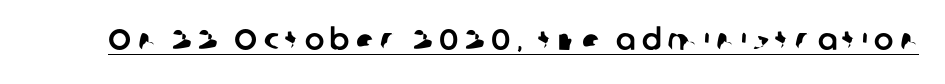
Q: Is the typeface a serif or a sans-serif typeface? A: Sans-serif.
Q: Is the text underlined? A: Yes.
Q: Is the spacing between letters normal or unusually wide? A: Unusually wide.
Q: Width (condensed, normal, or wide)? A: Normal.
Q: Stroke contrast? A: Low.
Q: x-height? A: Medium.
Q: Monospaced? A: No.
